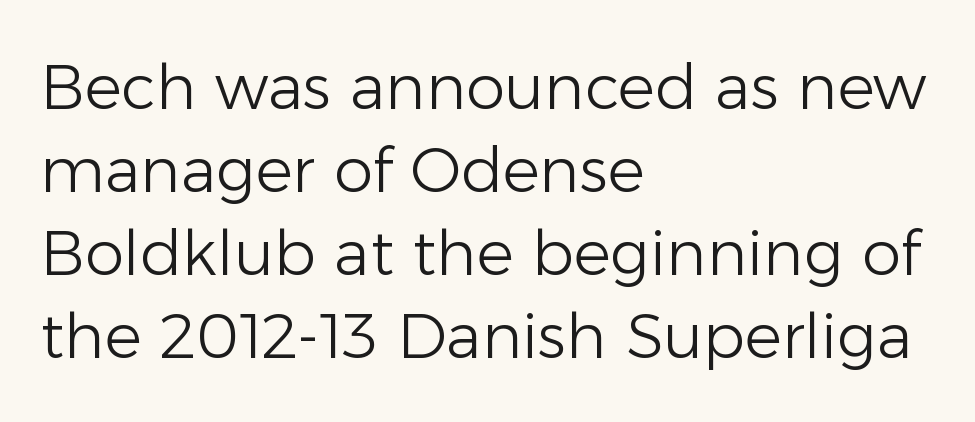
Quick note: not italic, upright. Any mark beneath the type? The region is blank. Stem width sits at or under what a default text font uses. You could not count columns in this text — the font is proportionally spaced. The compositor pushed each line to the left boundary.
